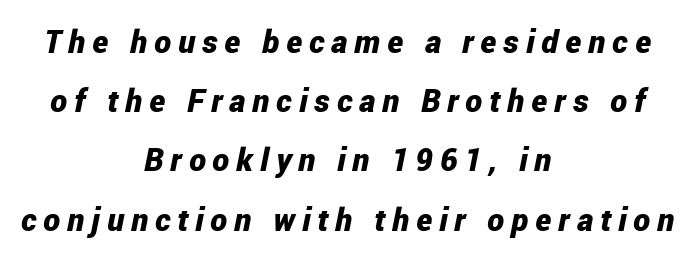
The image shows 32 px bold, condensed type, italic (leaning right); set centered, line spacing 1.85x, unusually wide letter spacing (+0.22 em), not underlined; low stroke contrast and a medium x-height.
